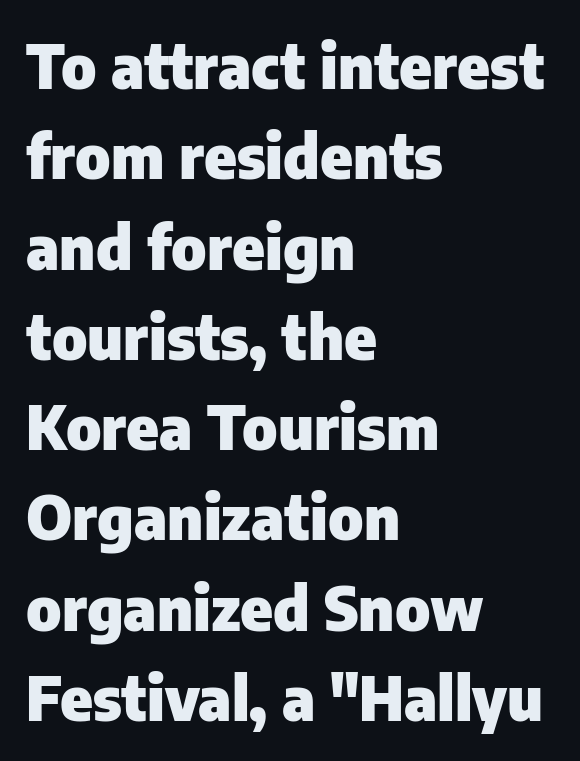
Q: Is the text bold? A: Yes.
Q: Is the text italic (slanted)? A: No, it is upright.
Q: Is the typeface a serif or a sans-serif typeface? A: Sans-serif.
Q: Is the text underlined? A: No.
Q: How is the paragraph aligned? A: Left-aligned.
Q: Is the spacing between letters normal or unusually wide? A: Normal.
Q: Is the spacing between lines tight, normal or loose? A: Normal.
Q: Width (condensed, normal, or wide)? A: Normal.
Q: Stroke contrast? A: Low.
Q: x-height? A: Medium.
Q: Monospaced? A: No.
